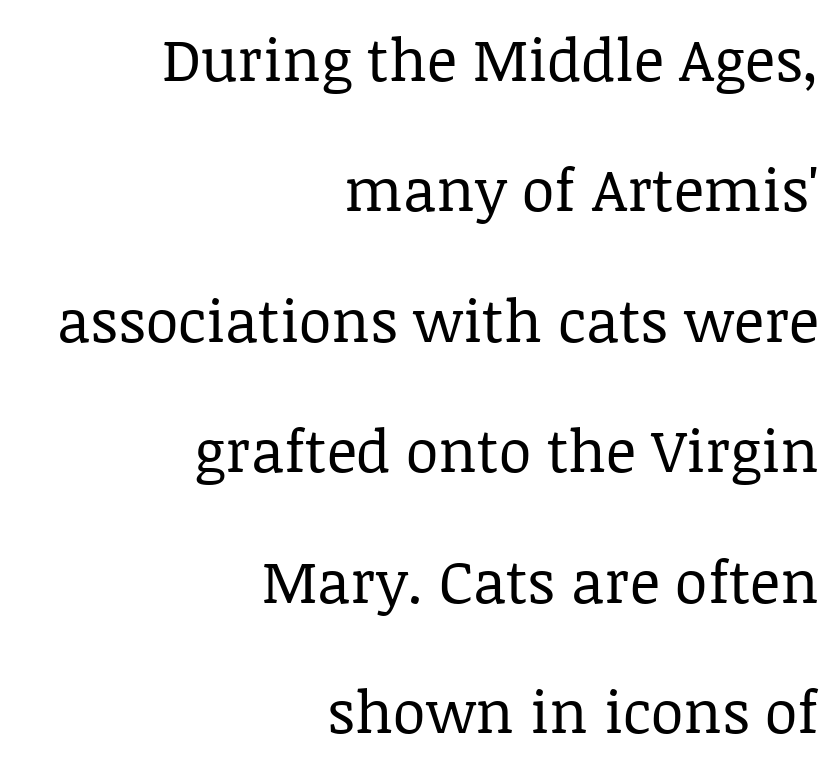
Short and long lines alike share a common ending point at right. Bold? No — there's no thickening of the strokes. Letters rest on an invisible, unmarked baseline. Summary of vertical rhythm: relaxed, with wide interline spacing. Between one letter and the next there's only the usual sliver of space. Here the designer chose a conventional face with non-uniform glyph widths.
